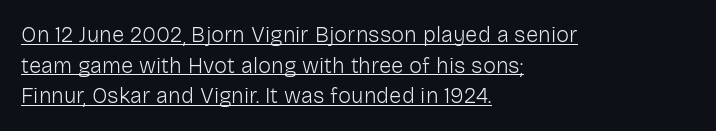
The font is comparable to plain body text, perhaps lighter. A baseline rule has been typeset under these characters. A classic flush-left, rag-right setting is used for this passage. A normal amount of white space separates one row of letters from the next. Students, note that the glyphs here touch the page at normal intervals. Italic: no, the glyphs are upright roman.
